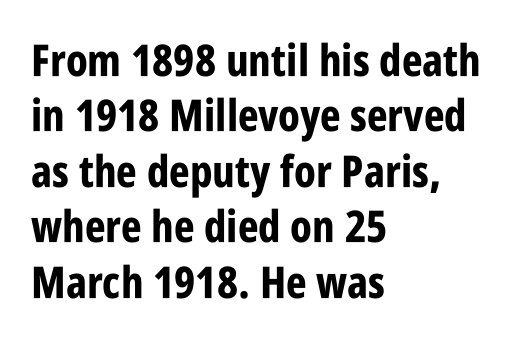
Q: Is the text bold? A: Yes.
Q: Is the text italic (slanted)? A: No, it is upright.
Q: Is the typeface a serif or a sans-serif typeface? A: Sans-serif.
Q: Is the text underlined? A: No.
Q: How is the paragraph aligned? A: Left-aligned.
Q: Is the spacing between letters normal or unusually wide? A: Normal.
Q: Is the spacing between lines tight, normal or loose? A: Normal.
Q: Width (condensed, normal, or wide)? A: Condensed.
Q: Stroke contrast? A: Low.
Q: x-height? A: Large.
Q: Monospaced? A: No.
